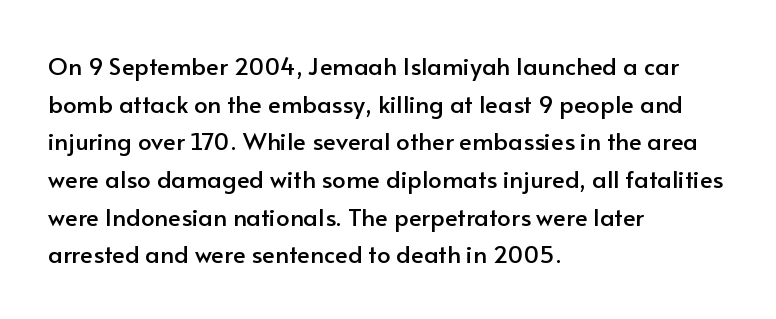
{"italic": "no", "underline": "no", "align": "left", "line_spacing": "normal", "line_spacing_ratio": 1.57, "letter_spacing": "normal", "letter_spacing_em": 0.0, "glyph_px": 24}
